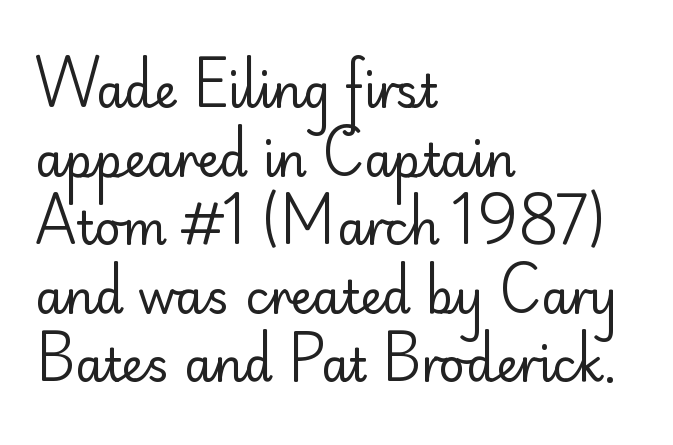
{"serif": "no", "italic": "no", "bold": "no", "weight": "regular", "width": "normal", "stroke_contrast": "low", "x_height": "small", "monospaced": "no", "underline": "no", "align": "left", "line_spacing": "normal", "line_spacing_ratio": 1.49, "letter_spacing": "normal", "letter_spacing_em": 0.0, "glyph_px": 46}
